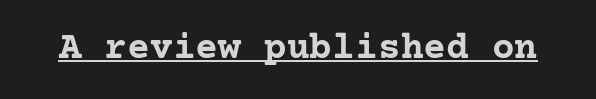
Spacing between characters is what you'd get straight out of the box. Italic: no, the glyphs are upright roman. Look at the stroke-to-counter ratio: heavy, a bold. Underlined type.
